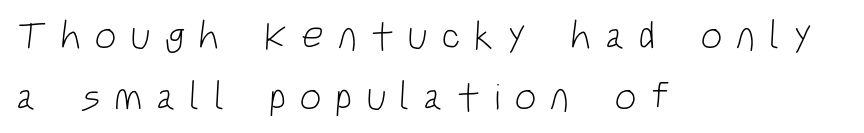
Q: Is the text bold? A: No.
Q: Is the typeface a serif or a sans-serif typeface? A: Sans-serif.
Q: Is the text underlined? A: No.
Q: How is the paragraph aligned? A: Left-aligned.
Q: Is the spacing between letters normal or unusually wide? A: Unusually wide.
Q: Is the spacing between lines tight, normal or loose? A: Normal.
Q: Width (condensed, normal, or wide)? A: Condensed.
Q: Stroke contrast? A: Low.
Q: x-height? A: Large.
Q: Monospaced? A: No.
